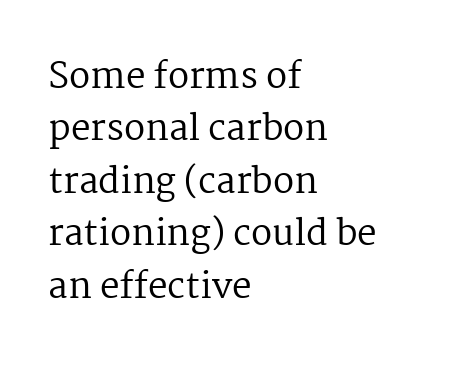
The image shows 35 px regular-weight serif type, upright; set left-aligned, normal line spacing (1.5x), normal letter spacing, not underlined; medium stroke contrast and a medium x-height.
